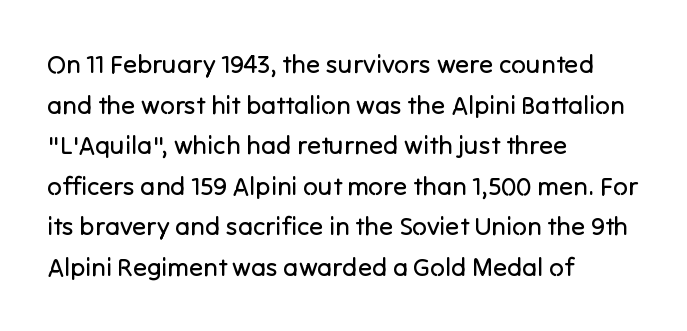
The zone under the glyphs is completely vacant. Letters have the restrained weight of plain body copy at most. Line beginnings align vertically; line endings do not. The gaps between neighbouring characters are ordinary and unremarkable.
